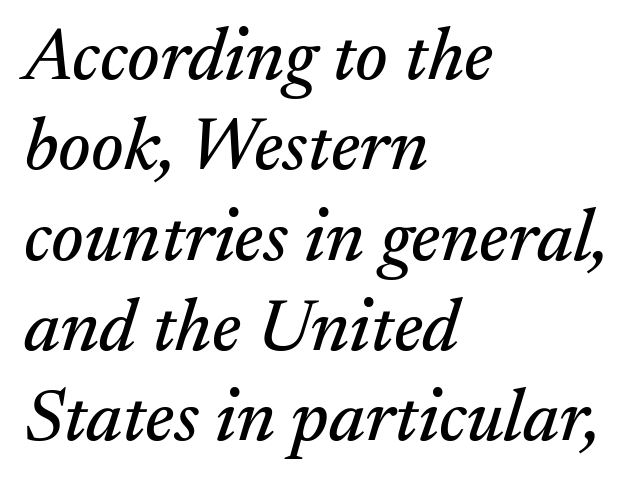
Q: Is the text italic (slanted)? A: Yes, it leans right by about 17 degrees.
Q: Is the typeface a serif or a sans-serif typeface? A: Serif.
Q: Is the text underlined? A: No.
Q: How is the paragraph aligned? A: Left-aligned.
Q: Is the spacing between letters normal or unusually wide? A: Normal.
Q: Width (condensed, normal, or wide)? A: Normal.
Q: Stroke contrast? A: Medium.
Q: x-height? A: Small.
Q: Monospaced? A: No.
